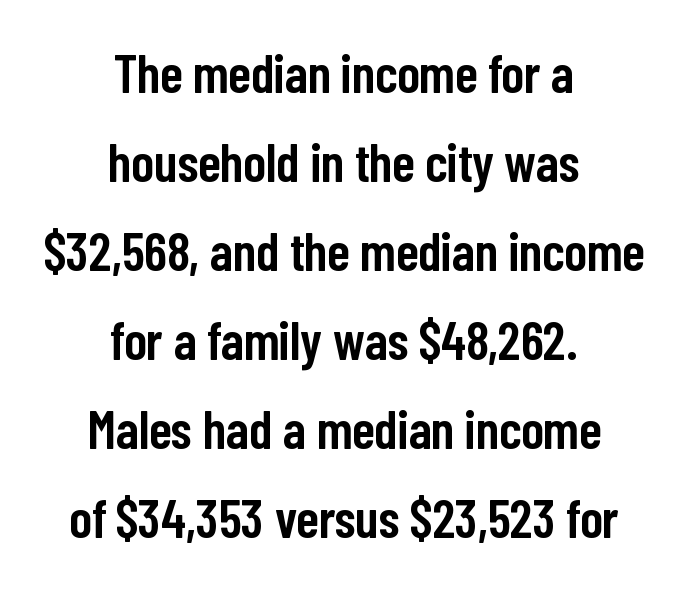
{"serif": "no", "italic": "no", "bold": "semi", "weight": "semibold", "width": "condensed", "stroke_contrast": "low", "x_height": "medium", "monospaced": "no", "underline": "no", "align": "center", "line_spacing": "normal", "line_spacing_ratio": 1.65, "letter_spacing": "normal", "letter_spacing_em": 0.0, "glyph_px": 54}
